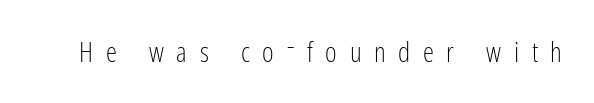
Q: Is the text bold? A: No.
Q: Is the text italic (slanted)? A: No, it is upright.
Q: Is the typeface a serif or a sans-serif typeface? A: Sans-serif.
Q: Is the text underlined? A: No.
Q: Is the spacing between letters normal or unusually wide? A: Unusually wide.
Q: Width (condensed, normal, or wide)? A: Condensed.
Q: Stroke contrast? A: Low.
Q: x-height? A: Medium.
Q: Monospaced? A: No.
